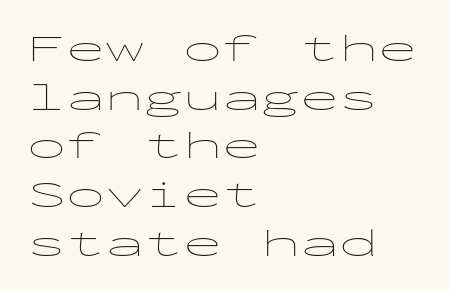
Q: Is the text bold? A: No.
Q: Is the text italic (slanted)? A: No, it is upright.
Q: Is the typeface a serif or a sans-serif typeface? A: Sans-serif.
Q: Is the text underlined? A: No.
Q: How is the paragraph aligned? A: Left-aligned.
Q: Is the spacing between letters normal or unusually wide? A: Normal.
Q: Is the spacing between lines tight, normal or loose? A: Normal.
Q: Width (condensed, normal, or wide)? A: Wide.
Q: Stroke contrast? A: Low.
Q: x-height? A: Medium.
Q: Monospaced? A: Yes.
